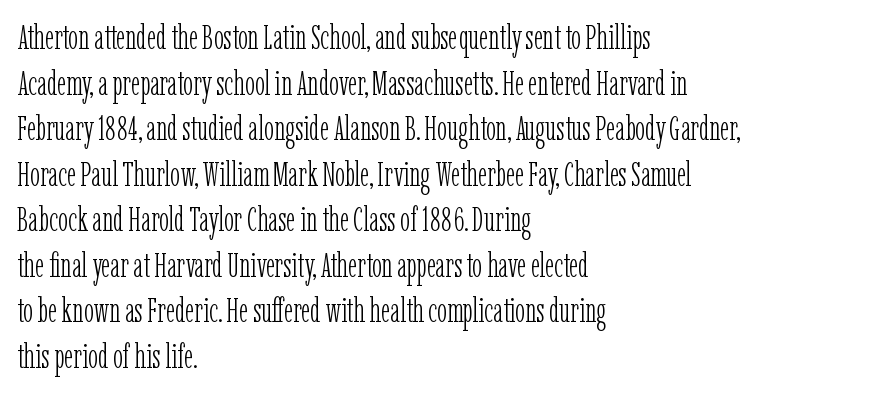
Is there any slant? The stems are plumb. The strokes are not fattened; the text isn't bold. Descenders are the only things crossing below the line. Is this a fixed-width face? No — the glyphs have proportional, varying widths. Line beginnings align vertically; line endings do not. Classification — serif.
